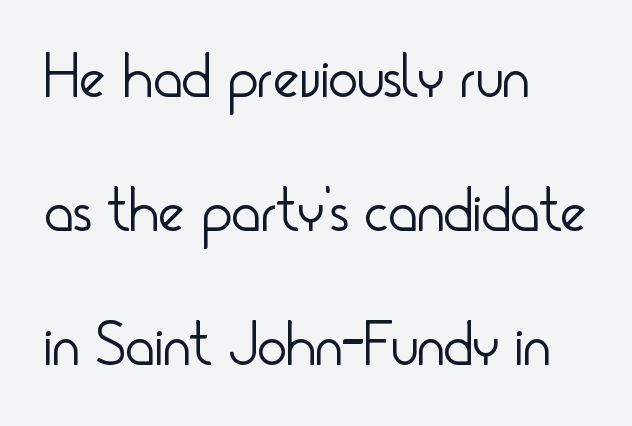
{"serif": "no", "italic": "no", "bold": "no", "weight": "light", "width": "condensed", "stroke_contrast": "low", "x_height": "small", "monospaced": "no", "underline": "no", "align": "left", "line_spacing": "loose", "line_spacing_ratio": 2.16, "letter_spacing": "normal", "letter_spacing_em": 0.0, "glyph_px": 62}
